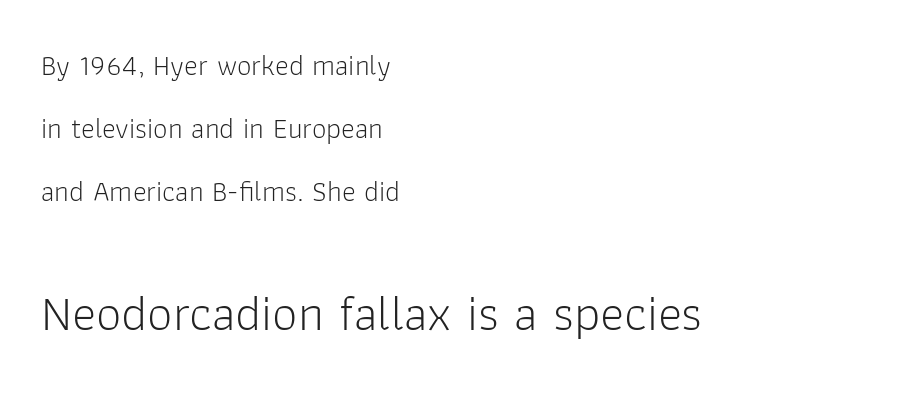
This is sans-serif lettering, the kind often seen on screens and signage. Top chunk: small. Bottom chunk: large. Bare-footed words on every line. The paragraph shown leans on its left margin.
